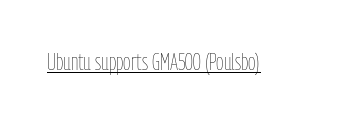
The image shows 23 px text type, upright; set normal letter spacing, underlined.
